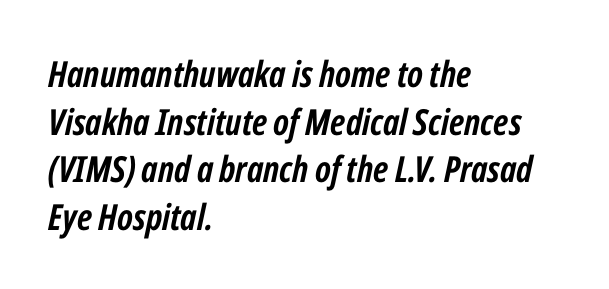
Summary of vertical rhythm: regular, with standard interline spacing. Do the characters align in a grid? No, the font is proportional. Heavy, bold letterforms. Short and long lines alike share a common starting point at left.
